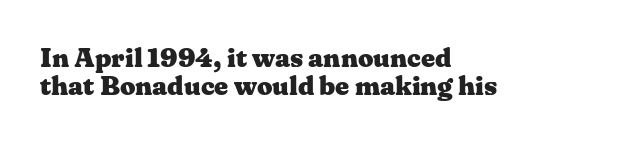
The image shows 27 px bold type, upright; set left-aligned, tight line spacing (1.04x), normal letter spacing, not underlined.
